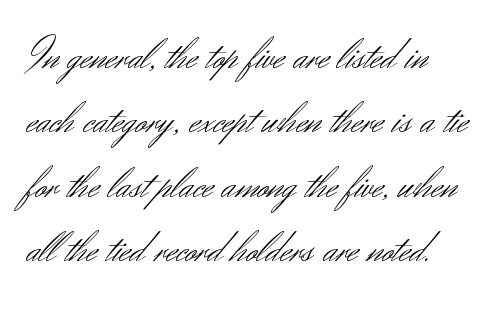
The image shows 45 px light sans-serif type; set left-aligned, normal line spacing (1.43x), normal letter spacing, not underlined; medium stroke contrast and a small x-height.
